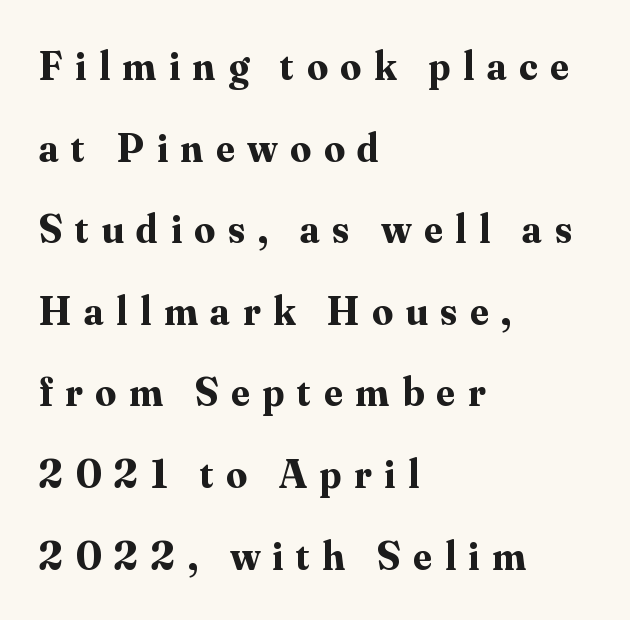
The image shows 41 px bold serif type, upright; set left-aligned, loose line spacing (1.99x), unusually wide letter spacing (+0.31 em), not underlined; medium stroke contrast and a small x-height.
